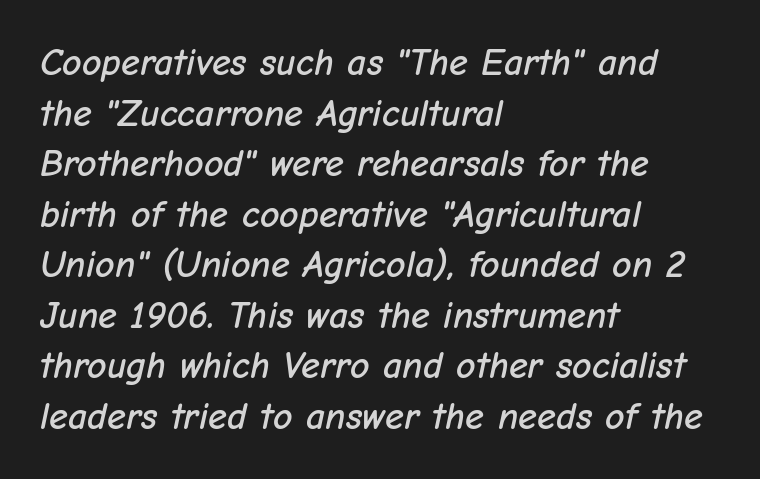
It's the slanting kind of type. Reading down the block, your eye returns to a fixed left position each line. Each word holds together tightly as a unit, with standard inter-letter gaps. Each letter keeps its own natural width here, so spacing adapts to shape. The lines sit at an ordinary, default distance from one another. Descenders hang freely into open space.
